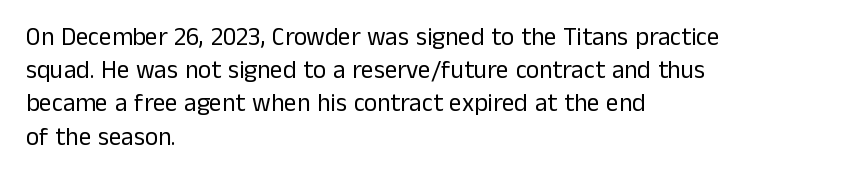
Q: Is the text bold? A: No.
Q: Is the text italic (slanted)? A: No, it is upright.
Q: Is the text underlined? A: No.
Q: How is the paragraph aligned? A: Left-aligned.
Q: Is the spacing between letters normal or unusually wide? A: Normal.
Q: Is the spacing between lines tight, normal or loose? A: Normal.
